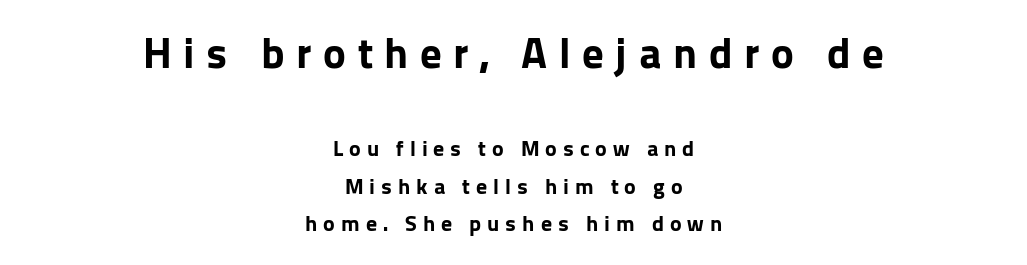
Q: Is the text bold? A: Yes.
Q: Is the text italic (slanted)? A: No, it is upright.
Q: Is the typeface a serif or a sans-serif typeface? A: Sans-serif.
Q: Is the text underlined? A: No.
Q: How is the paragraph aligned? A: Centered.
Q: Is the spacing between letters normal or unusually wide? A: Unusually wide.
Q: Which block of text is set in a larger size, the first (top) or the second (bottom)? A: The first (top) one.
Q: Width (condensed, normal, or wide)? A: Normal.
Q: Stroke contrast? A: Low.
Q: x-height? A: Medium.
Q: Monospaced? A: No.
